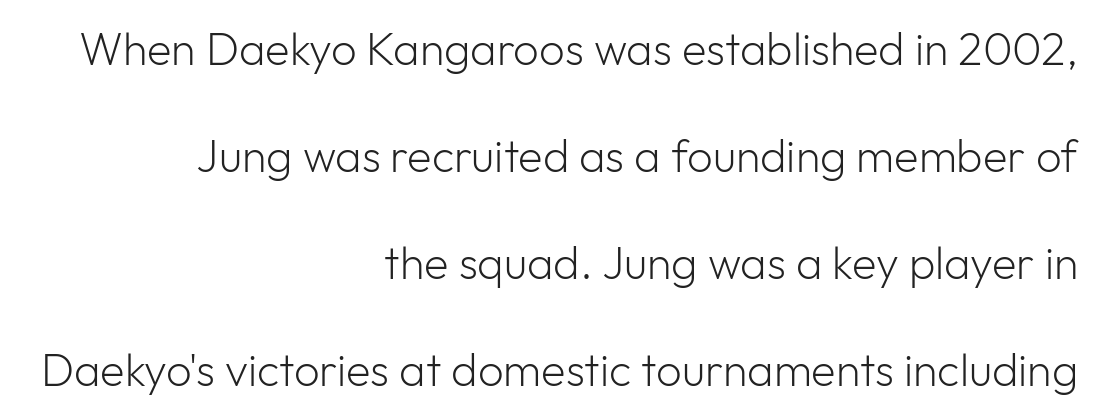
Q: Is the text bold? A: No.
Q: Is the text italic (slanted)? A: No, it is upright.
Q: Is the typeface a serif or a sans-serif typeface? A: Sans-serif.
Q: Is the text underlined? A: No.
Q: How is the paragraph aligned? A: Right-aligned.
Q: Is the spacing between letters normal or unusually wide? A: Normal.
Q: Is the spacing between lines tight, normal or loose? A: Loose.
Q: Width (condensed, normal, or wide)? A: Normal.
Q: Stroke contrast? A: Low.
Q: x-height? A: Medium.
Q: Monospaced? A: No.
